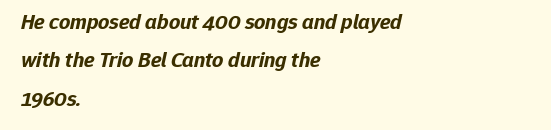
Strong, thick strokes mark this as bold type. This rendering uses left alignment, leaving the right contour irregular. The line texture is even and compact thanks to regular tracking. Would a proofreader flag this as italicized? Yes. This rendering features lettering with no underline.
